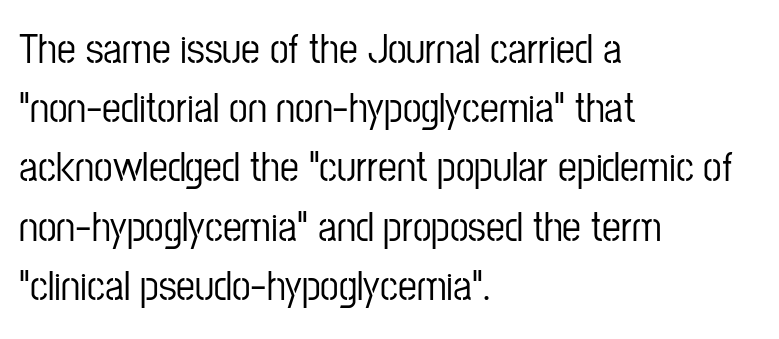
The image shows 42 px condensed sans-serif type, upright; set left-aligned, normal line spacing (1.41x), normal letter spacing, not underlined; low stroke contrast and a medium x-height.
